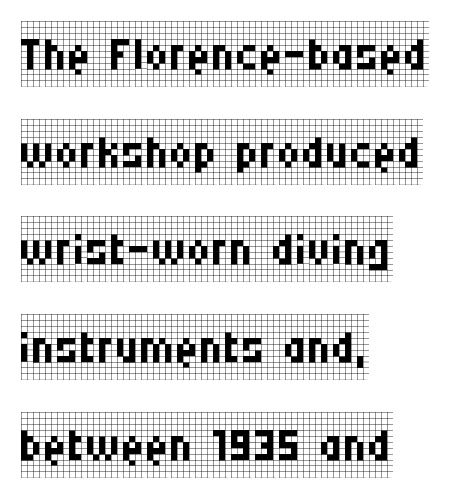
The image shows 66 px regular-weight, condensed serif type, upright; set left-aligned, normal line spacing (1.48x), normal letter spacing, not underlined; low stroke contrast and a large x-height.
